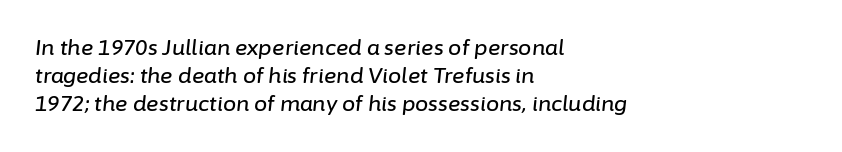
Q: Is the text italic (slanted)? A: Yes, it leans right by about 6 degrees.
Q: Is the text underlined? A: No.
Q: How is the paragraph aligned? A: Left-aligned.
Q: Is the spacing between letters normal or unusually wide? A: Normal.
Q: Is the spacing between lines tight, normal or loose? A: Normal.
